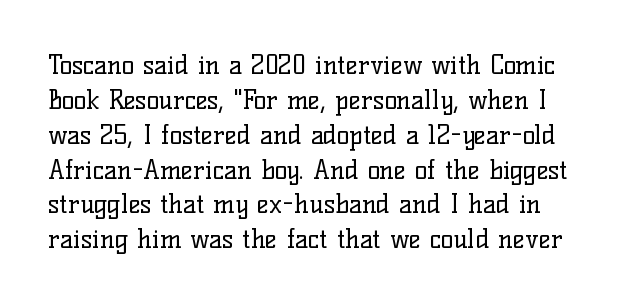
Q: Is the text bold? A: No.
Q: Is the text italic (slanted)? A: No, it is upright.
Q: Is the text underlined? A: No.
Q: Is the spacing between letters normal or unusually wide? A: Normal.
Q: Is the spacing between lines tight, normal or loose? A: Normal.
